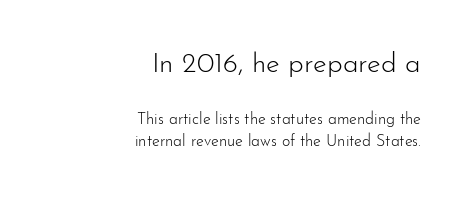
The image shows 28 px light sans-serif type, upright; set right-aligned, normal line spacing (1.38x), normal letter spacing, not underlined; the first (top) block is 1.75x larger; low stroke contrast and a small x-height.
